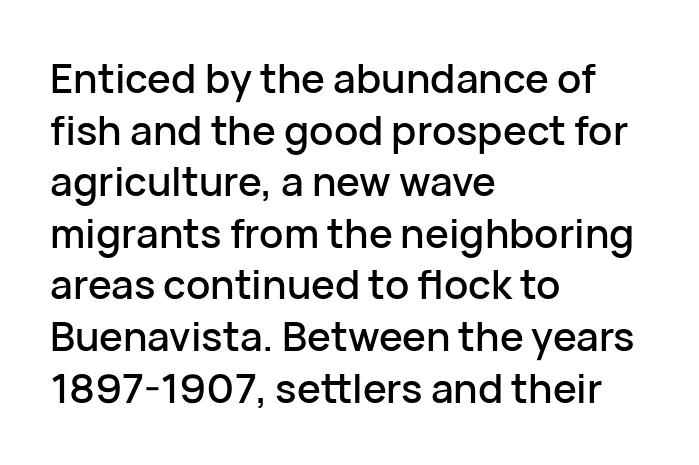
The image shows 40 px sans-serif type, upright; set left-aligned, normal line spacing (1.29x), normal letter spacing, not underlined; low stroke contrast and a medium x-height.
